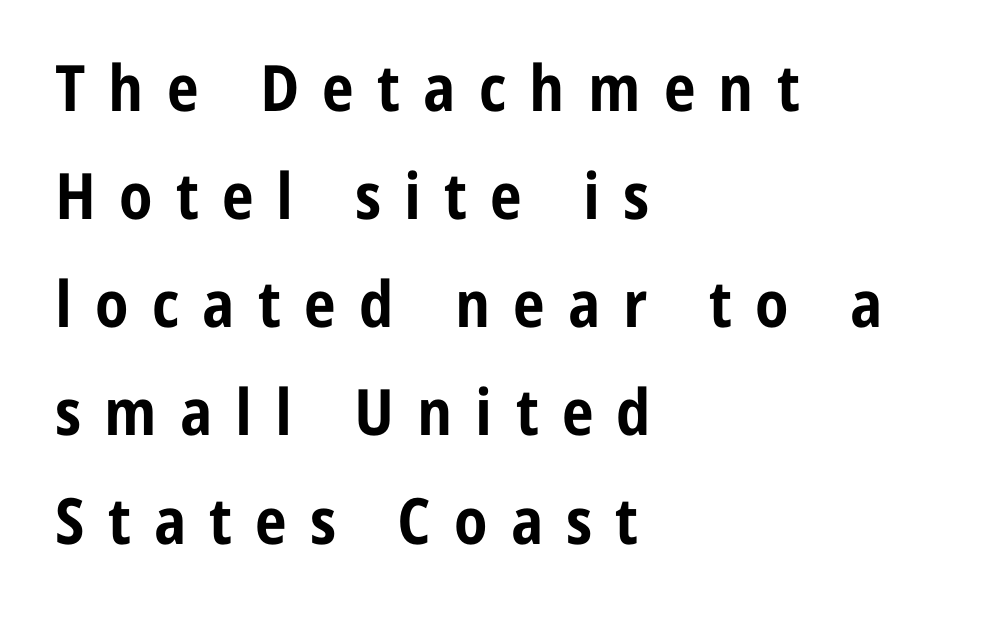
{"serif": "no", "italic": "no", "bold": "yes", "weight": "bold", "width": "condensed", "stroke_contrast": "low", "x_height": "medium", "monospaced": "no", "underline": "no", "align": "left", "line_spacing": "normal", "line_spacing_ratio": 1.69, "letter_spacing": "wide", "letter_spacing_em": 0.36, "glyph_px": 64}
